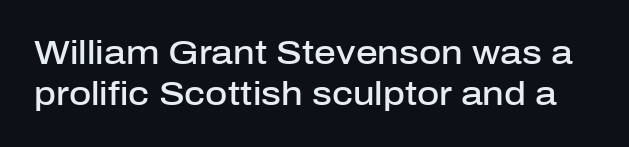
{"serif": "no", "italic": "no", "bold": "semi", "weight": "semibold", "width": "normal", "stroke_contrast": "low", "x_height": "medium", "monospaced": "no", "underline": "no", "line_spacing_ratio": 1.2, "letter_spacing": "normal", "letter_spacing_em": 0.0, "glyph_px": 34}
